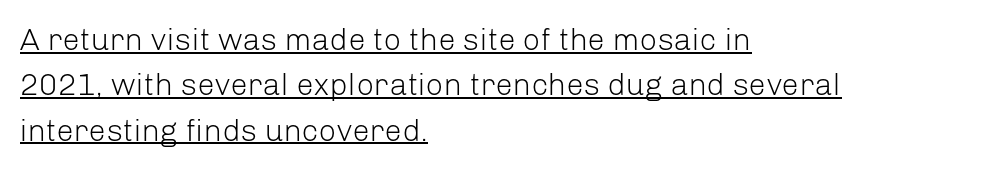
Grotesque or geometric, the face here clearly has no serifs. A classic flush-left, rag-right setting is used for this passage. Proportional: the letters do not fall into vertical columns. Summary of vertical rhythm: regular, with standard interline spacing. Observe the ordinary spacing: letters are neighbours, not strangers.
